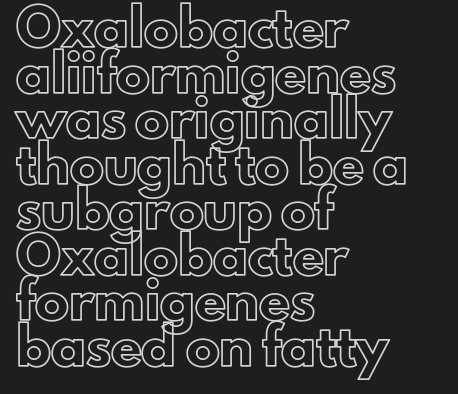
{"italic": "no", "width": "normal", "x_height": "small", "monospaced": "no", "underline": "no", "align": "left", "line_spacing": "normal", "line_spacing_ratio": 1.34, "letter_spacing": "normal", "letter_spacing_em": 0.0, "glyph_px": 34}
